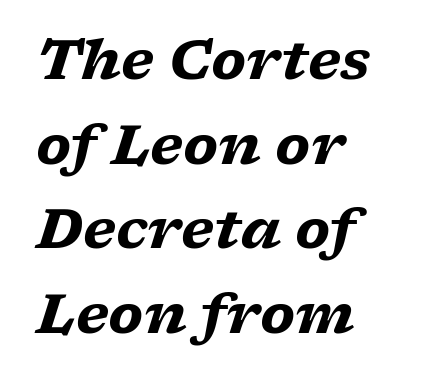
This is serif lettering, the kind often seen in printed books. Bold? Absolutely — the strokes are thick and heavy. The face used here is proportionally spaced, like ordinary book or web type. This sample uses plain, unmodified letter spacing. When letters slant like this, we call the style italic.
